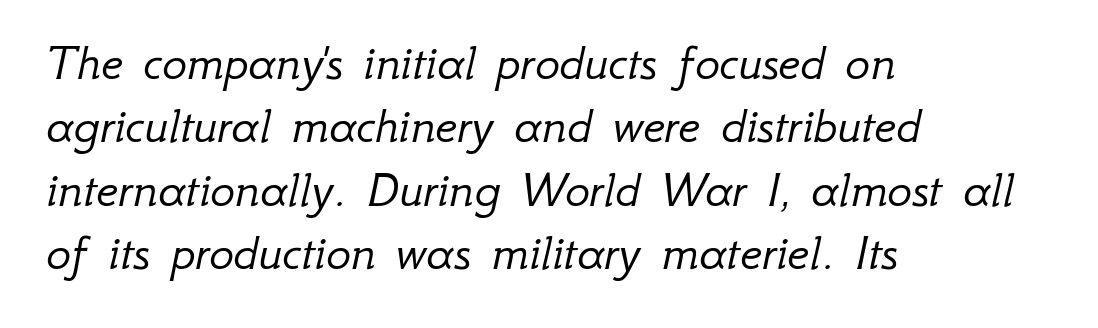
The image shows 52 px light type, italic (leaning right); set left-aligned, line spacing 1.22x, normal letter spacing, not underlined; low stroke contrast and a small x-height.
